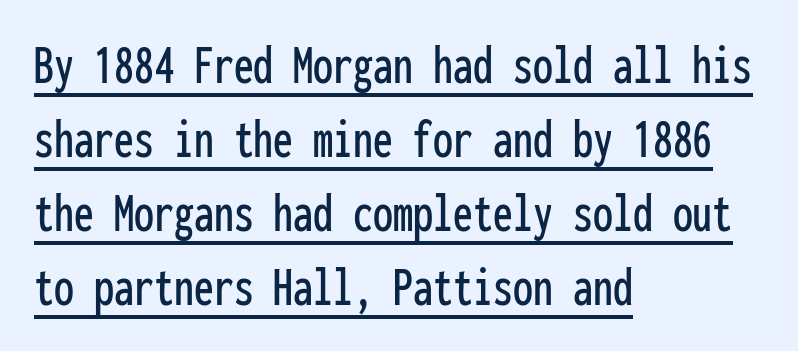
{"serif": "no", "italic": "no", "width": "condensed", "stroke_contrast": "low", "x_height": "medium", "monospaced": "yes", "underline": "yes", "align": "left", "line_spacing": "normal", "line_spacing_ratio": 1.3, "letter_spacing": "normal", "letter_spacing_em": 0.0, "glyph_px": 57}
